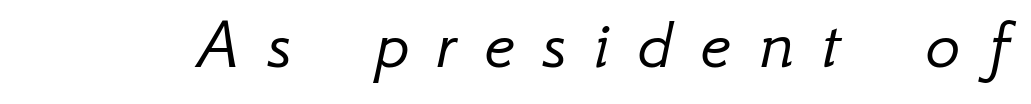
{"italic": "yes", "lean": "right", "slant_degrees": 12, "bold": "no", "weight": "light", "width": "normal", "stroke_contrast": "low", "x_height": "small", "monospaced": "no", "underline": "no", "letter_spacing": "wide", "letter_spacing_em": 0.38, "glyph_px": 73}
